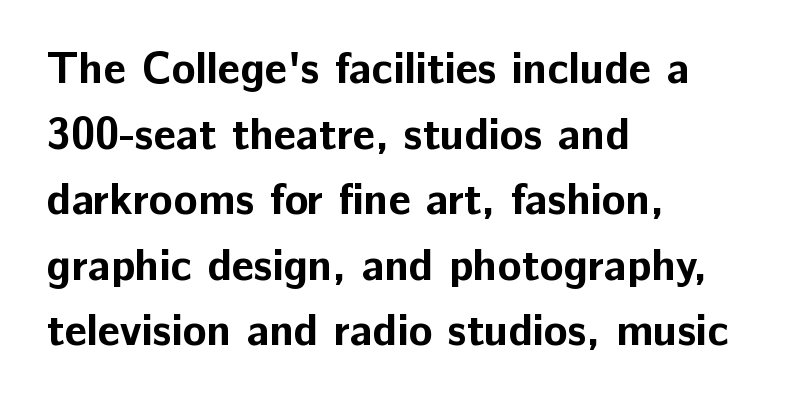
The image shows 44 px bold sans-serif type, upright; set left-aligned, normal line spacing (1.49x), normal letter spacing, not underlined; low stroke contrast and a medium x-height.
